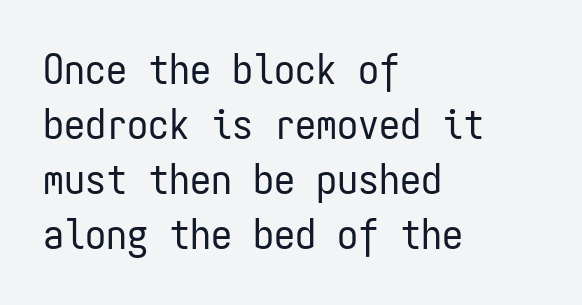
The strip under each line holds only bare page. Posture: upright roman. This sample uses plain, unmodified letter spacing. The rag falls on the right side of this text block. The lines sit at an ordinary, default distance from one another. Each letter, wide or thin by design, is forced into the same width here.
